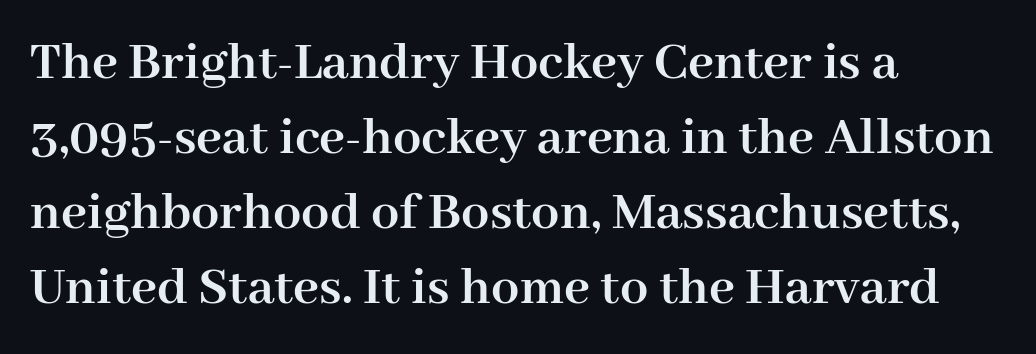
{"serif": "yes", "italic": "no", "bold": "yes", "weight": "semibold", "width": "normal", "stroke_contrast": "high", "x_height": "medium", "monospaced": "no", "underline": "no", "align": "left", "line_spacing": "normal", "line_spacing_ratio": 1.34, "letter_spacing": "normal", "letter_spacing_em": 0.0, "glyph_px": 56}
